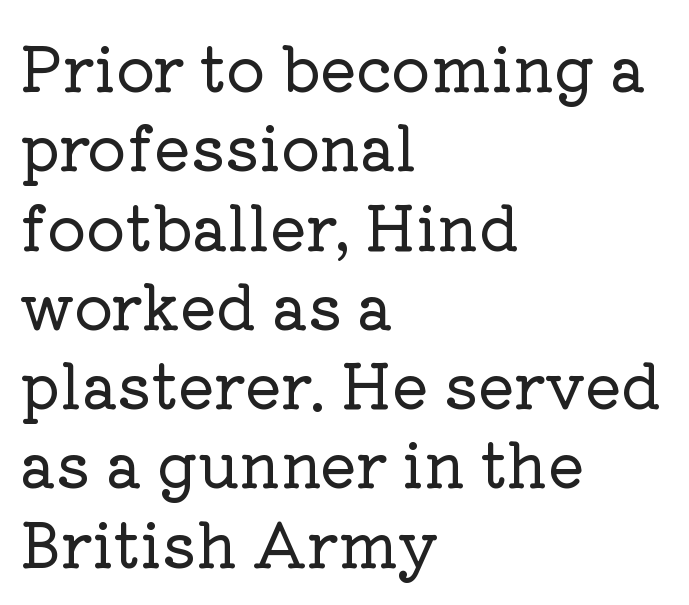
The image shows 61 px serif type, upright; set left-aligned, normal line spacing (1.3x), normal letter spacing, not underlined; low stroke contrast and a medium x-height.
